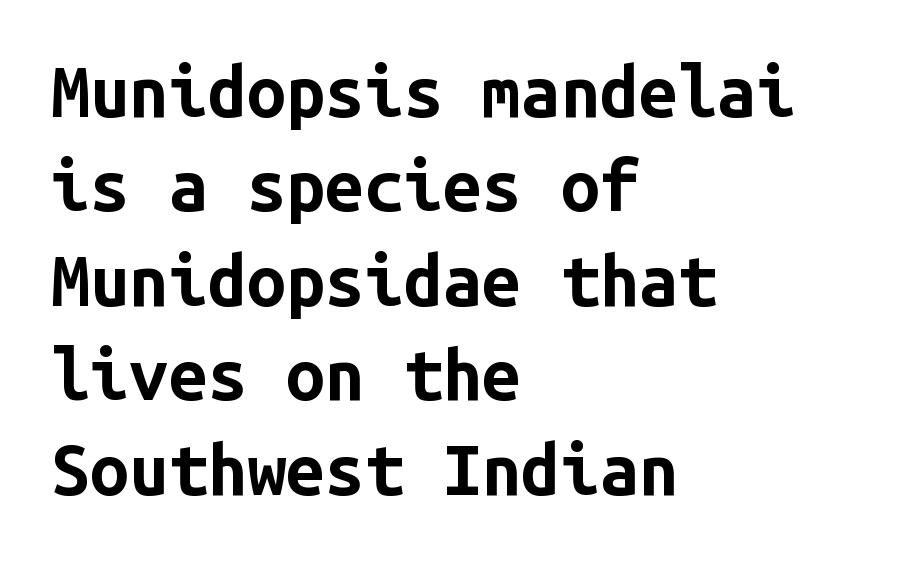
The image shows 70 px bold sans-serif type, upright, monospaced; set left-aligned, normal line spacing (1.35x), normal letter spacing, not underlined; low stroke contrast and a medium x-height.
